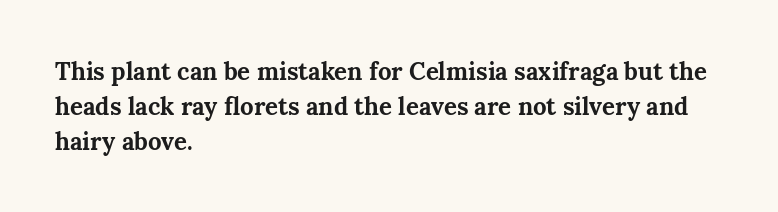
The image shows 24 px bold type, upright; set left-aligned, normal line spacing (1.45x), normal letter spacing, not underlined.
